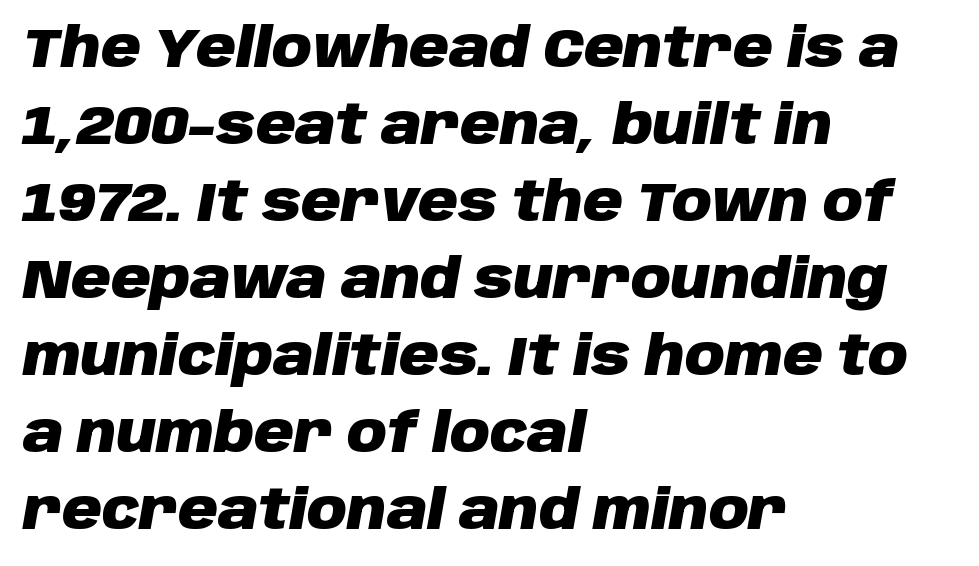
The image shows 55 px heavy type, italic (leaning right); set left-aligned, normal line spacing (1.4x), normal letter spacing, not underlined; low stroke contrast and a large x-height.
